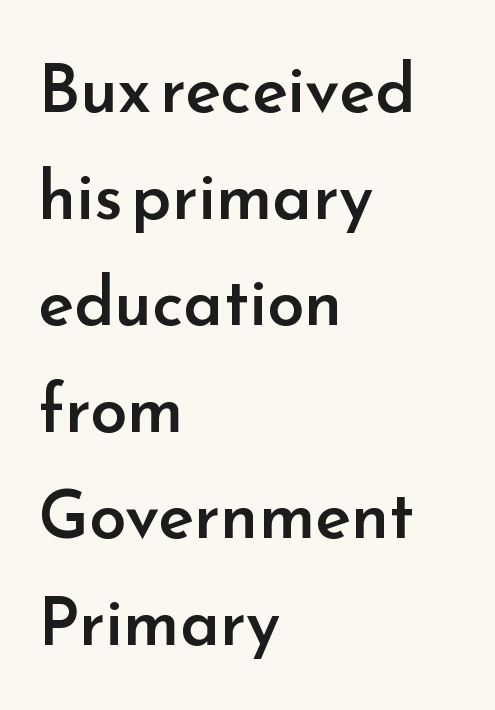
{"serif": "no", "italic": "no", "bold": "semi", "weight": "semibold", "width": "normal", "stroke_contrast": "low", "x_height": "small", "monospaced": "no", "underline": "no", "align": "left", "line_spacing": "normal", "line_spacing_ratio": 1.59, "letter_spacing": "normal", "letter_spacing_em": 0.0, "glyph_px": 67}
